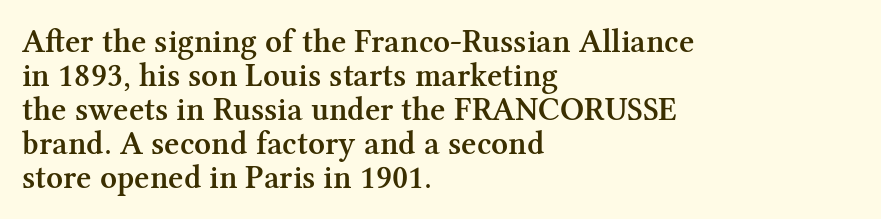
Q: Is the text bold? A: Semi-bold.
Q: Is the text italic (slanted)? A: No, it is upright.
Q: Is the typeface a serif or a sans-serif typeface? A: Serif.
Q: Is the text underlined? A: No.
Q: How is the paragraph aligned? A: Left-aligned.
Q: Is the spacing between letters normal or unusually wide? A: Normal.
Q: Is the spacing between lines tight, normal or loose? A: Tight.
Q: Width (condensed, normal, or wide)? A: Normal.
Q: Stroke contrast? A: Medium.
Q: x-height? A: Medium.
Q: Monospaced? A: No.
